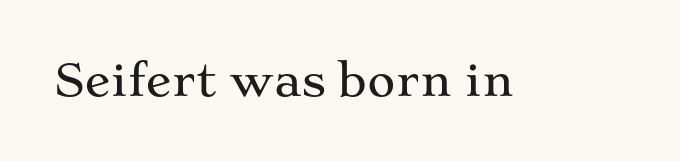
{"serif": "yes", "italic": "no", "width": "wide", "stroke_contrast": "medium", "x_height": "medium", "monospaced": "no", "underline": "no", "letter_spacing": "normal", "letter_spacing_em": 0.0, "glyph_px": 43}
